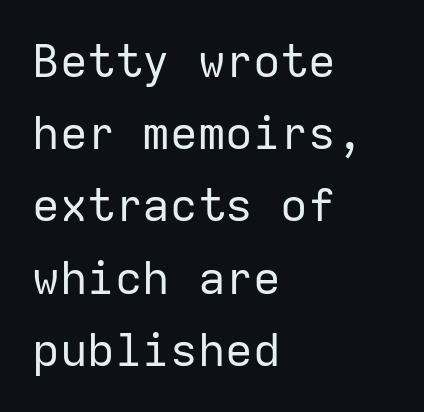
Q: Is the text bold? A: No.
Q: Is the text italic (slanted)? A: No, it is upright.
Q: Is the typeface a serif or a sans-serif typeface? A: Sans-serif.
Q: Is the text underlined? A: No.
Q: How is the paragraph aligned? A: Left-aligned.
Q: Is the spacing between letters normal or unusually wide? A: Normal.
Q: Is the spacing between lines tight, normal or loose? A: Normal.
Q: Width (condensed, normal, or wide)? A: Normal.
Q: Stroke contrast? A: Low.
Q: x-height? A: Medium.
Q: Monospaced? A: Yes.
